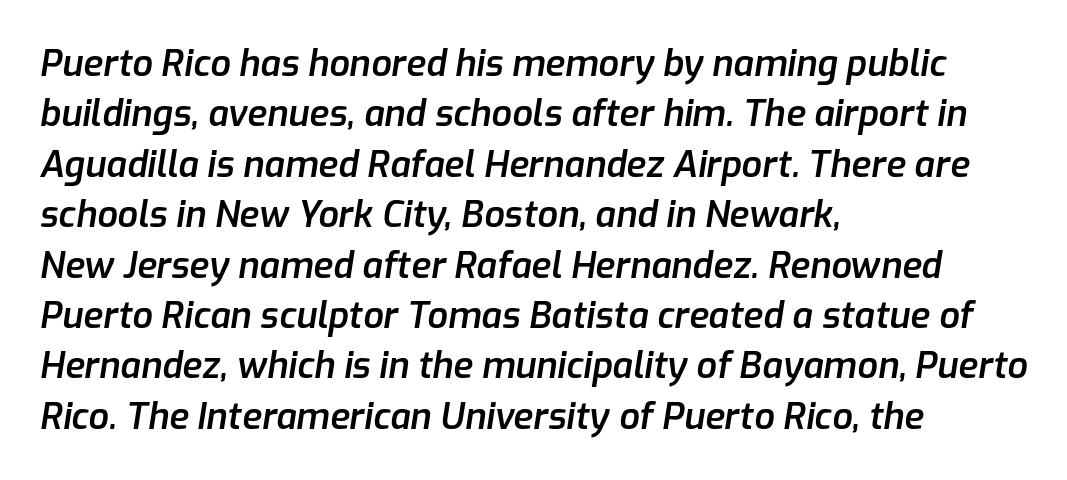
The image shows 36 px semibold type, italic (leaning right); set left-aligned, normal line spacing (1.4x), normal letter spacing, not underlined; low stroke contrast and a medium x-height.
